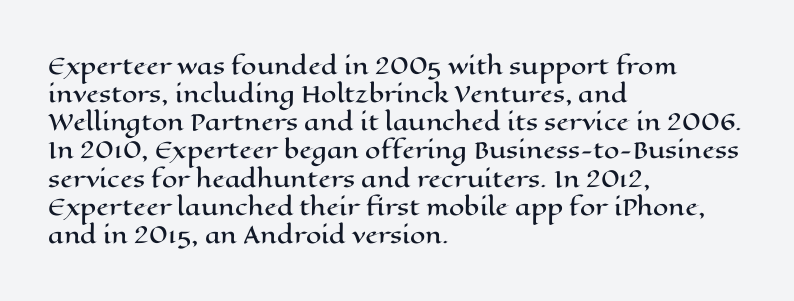
Q: Is the text italic (slanted)? A: No, it is upright.
Q: Is the text underlined? A: No.
Q: How is the paragraph aligned? A: Left-aligned.
Q: Is the spacing between letters normal or unusually wide? A: Normal.
Q: Is the spacing between lines tight, normal or loose? A: Normal.
